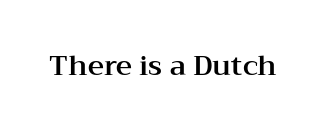
The image shows 28 px wide serif type, upright; set normal letter spacing, not underlined; medium stroke contrast and a medium x-height.
